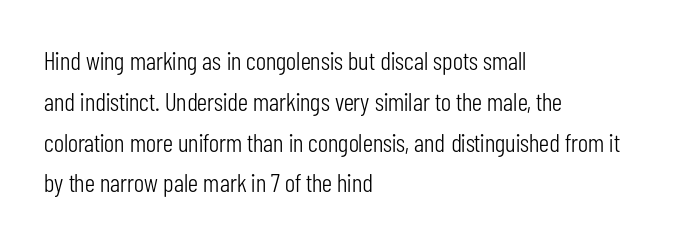
The gap between lines stays unmarked. No extra tracking has been applied to these lines. Does the leading feel generous? No, just average. Short and long lines alike share a common starting point at left.
